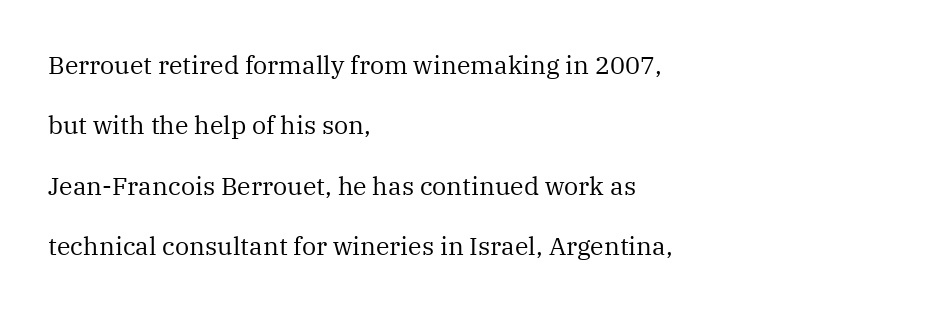
{"italic": "no", "bold": "no", "underline": "no", "align": "left", "line_spacing": "loose", "line_spacing_ratio": 2.42, "letter_spacing": "normal", "letter_spacing_em": 0.0, "glyph_px": 25}
